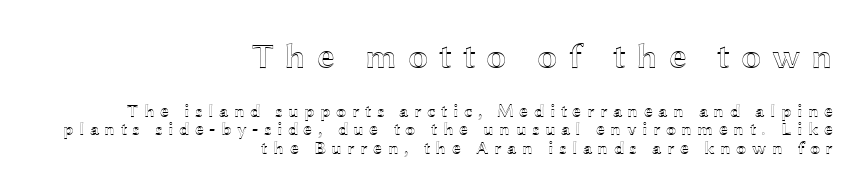
Q: Is the text italic (slanted)? A: No, it is upright.
Q: Is the text underlined? A: No.
Q: How is the paragraph aligned? A: Right-aligned.
Q: Is the spacing between letters normal or unusually wide? A: Unusually wide.
Q: Is the spacing between lines tight, normal or loose? A: Tight.
Q: Which block of text is set in a larger size, the first (top) or the second (bottom)? A: The first (top) one.
Q: Width (condensed, normal, or wide)? A: Wide.
Q: x-height? A: Medium.
Q: Monospaced? A: No.
